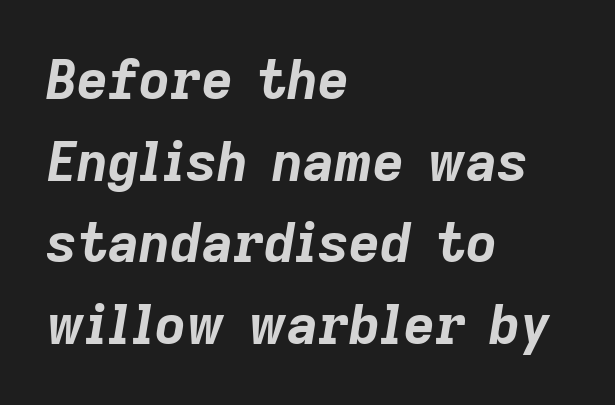
Style check: oblique. Compared with a centered layout, this one pins lines to the left instead. The words here are not underlined. Letter spacing: default. One glance says typical: line gaps are just what's usual.
